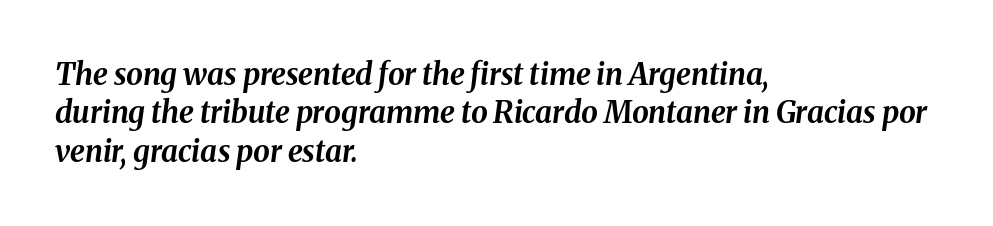
The specimen reads as italic at a glance. Weight: bold. The paragraph has a hard left edge and a soft right edge. Baseline-to-baseline distance is the conventional proportion of letter height. No extra tracking has been applied to these lines. This sample has the flowing, uneven cadence of proportional lettering.
